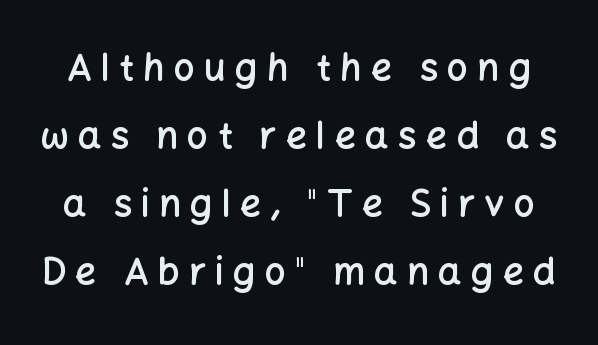
The line texture is sparse and dotted thanks to wide tracking. The lettering stays uniformly vertical, giving the passage a roman look. Each letter keeps its own natural width here, so spacing adapts to shape. Just letters on the line, the space beneath them empty. Font category for this specimen: sans-serif. Moderately thickened strokes mark this as semibold type.
